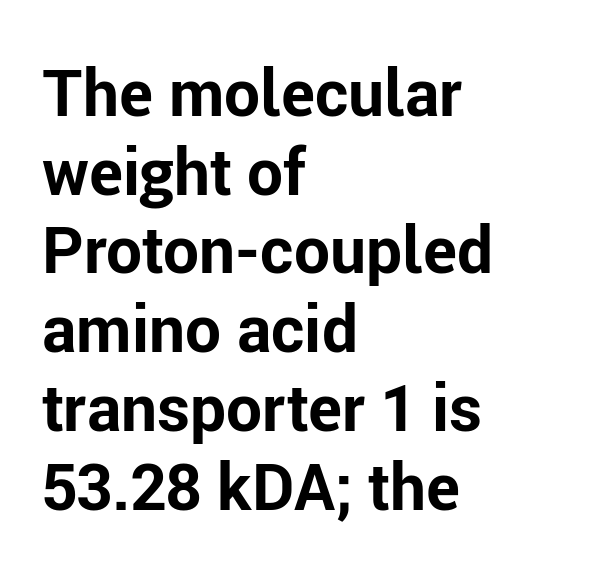
Q: Is the text bold? A: Yes.
Q: Is the text italic (slanted)? A: No, it is upright.
Q: Is the typeface a serif or a sans-serif typeface? A: Sans-serif.
Q: Is the text underlined? A: No.
Q: How is the paragraph aligned? A: Left-aligned.
Q: Is the spacing between letters normal or unusually wide? A: Normal.
Q: Width (condensed, normal, or wide)? A: Normal.
Q: Stroke contrast? A: Low.
Q: x-height? A: Medium.
Q: Monospaced? A: No.
